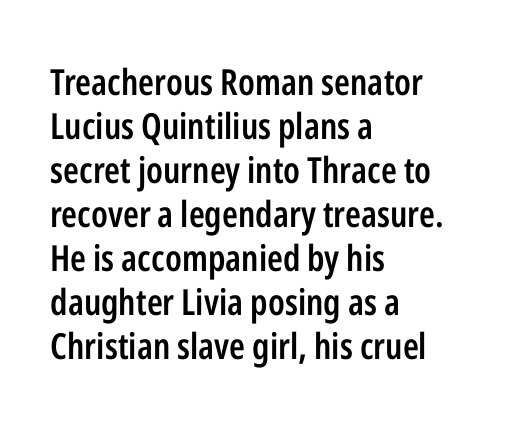
{"serif": "no", "italic": "no", "bold": "semi", "weight": "semibold", "width": "condensed", "stroke_contrast": "low", "x_height": "medium", "monospaced": "no", "underline": "no", "align": "left", "line_spacing_ratio": 1.22, "letter_spacing": "normal", "letter_spacing_em": 0.0, "glyph_px": 36}
